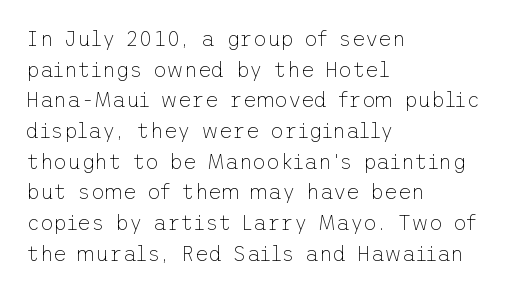
The strip under each line holds only bare page. The lines in this sample share a left origin and differ only in where they stop. The block of text has a typical density, with ordinary space between rows. A typesetter would call this zero additional tracking. Each stroke keeps to a modest, everyday thickness or less. Style check: upright.
